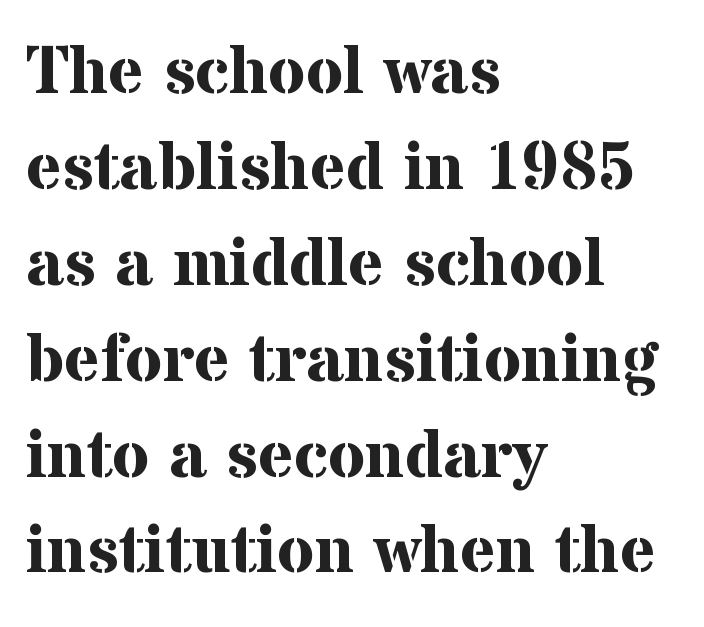
Which margin do the lines hug? The left one — the right edge is uneven. You could not count columns in this text — the font is proportionally spaced. Old-style or modern, the face here clearly has serifs. The baseline area is clear. Upright lettering throughout.
